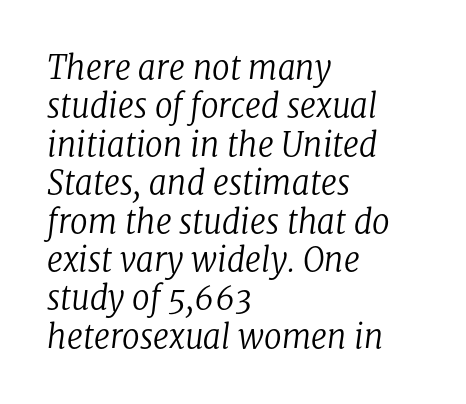
Quick note: italic. The characters display serif detailing at their extremities. Lines of text with bare space underneath. Letter spacing: default. Summary of weight: not heavy and not bold.
